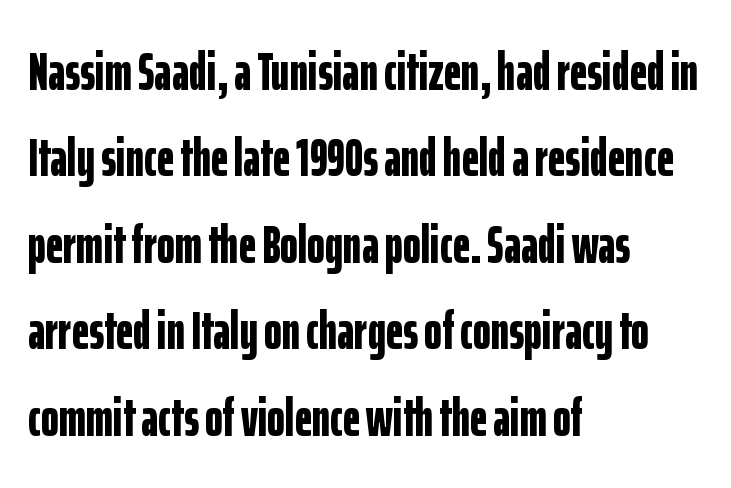
{"serif": "no", "italic": "no", "bold": "yes", "weight": "bold", "width": "condensed", "stroke_contrast": "low", "x_height": "medium", "monospaced": "no", "underline": "no", "align": "left", "line_spacing": "normal", "line_spacing_ratio": 1.6, "letter_spacing": "normal", "letter_spacing_em": 0.0, "glyph_px": 54}
